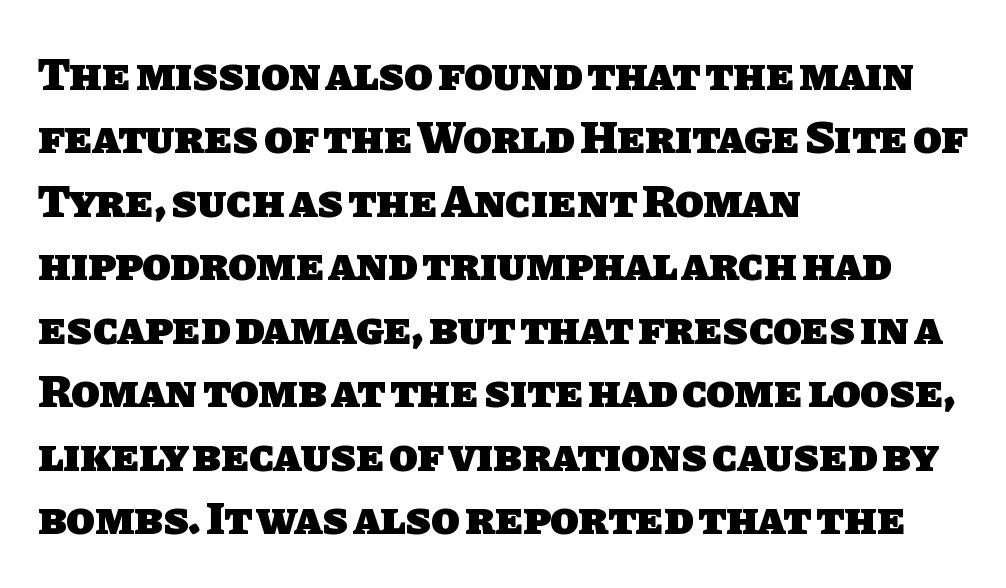
Q: Is the text bold? A: Yes.
Q: Is the typeface a serif or a sans-serif typeface? A: Sans-serif.
Q: Is the text underlined? A: No.
Q: How is the paragraph aligned? A: Left-aligned.
Q: Is the spacing between letters normal or unusually wide? A: Normal.
Q: Is the spacing between lines tight, normal or loose? A: Normal.
Q: Width (condensed, normal, or wide)? A: Normal.
Q: Stroke contrast? A: Low.
Q: x-height? A: Large.
Q: Monospaced? A: No.
